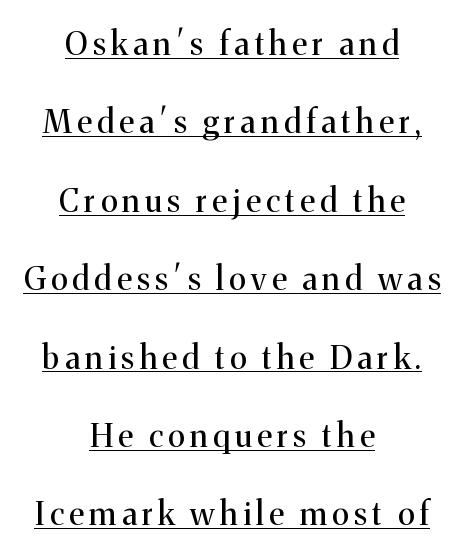
Q: Is the text bold? A: No.
Q: Is the text italic (slanted)? A: No, it is upright.
Q: Is the typeface a serif or a sans-serif typeface? A: Serif.
Q: Is the text underlined? A: Yes.
Q: How is the paragraph aligned? A: Centered.
Q: Is the spacing between lines tight, normal or loose? A: Loose.
Q: Width (condensed, normal, or wide)? A: Normal.
Q: Stroke contrast? A: Medium.
Q: x-height? A: Medium.
Q: Monospaced? A: No.
